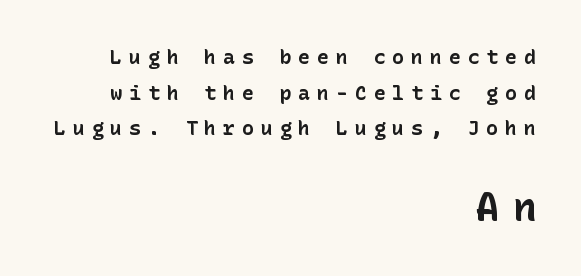
Q: Is the text bold? A: Yes.
Q: Is the text italic (slanted)? A: No, it is upright.
Q: Is the typeface a serif or a sans-serif typeface? A: Sans-serif.
Q: Is the text underlined? A: No.
Q: How is the paragraph aligned? A: Right-aligned.
Q: Is the spacing between letters normal or unusually wide? A: Unusually wide.
Q: Which block of text is set in a larger size, the first (top) or the second (bottom)? A: The second (bottom) one.
Q: Width (condensed, normal, or wide)? A: Normal.
Q: Stroke contrast? A: Low.
Q: x-height? A: Medium.
